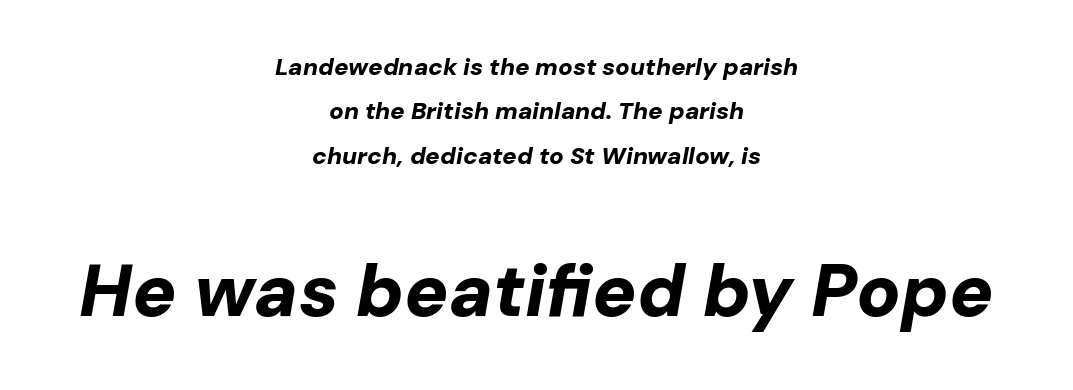
Q: Is the text bold? A: Yes.
Q: Is the text italic (slanted)? A: Yes, it leans right by about 10 degrees.
Q: Is the text underlined? A: No.
Q: How is the paragraph aligned? A: Centered.
Q: Is the spacing between letters normal or unusually wide? A: Normal.
Q: Which block of text is set in a larger size, the first (top) or the second (bottom)? A: The second (bottom) one.
Q: Width (condensed, normal, or wide)? A: Normal.
Q: Stroke contrast? A: Low.
Q: x-height? A: Medium.
Q: Monospaced? A: No.
